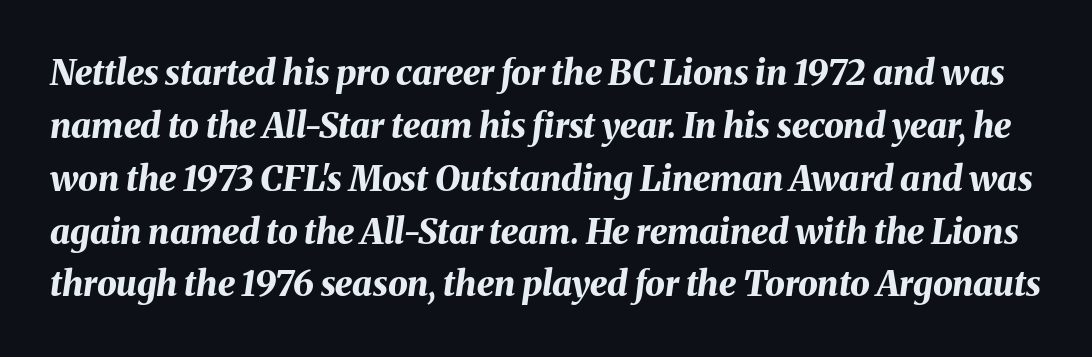
{"italic": "yes", "lean": "right", "slant_degrees": 8, "bold": "yes", "weight": "bold", "width": "normal", "stroke_contrast": "medium", "x_height": "medium", "monospaced": "no", "underline": "no", "line_spacing": "normal", "line_spacing_ratio": 1.51, "letter_spacing": "normal", "letter_spacing_em": 0.0, "glyph_px": 35}
